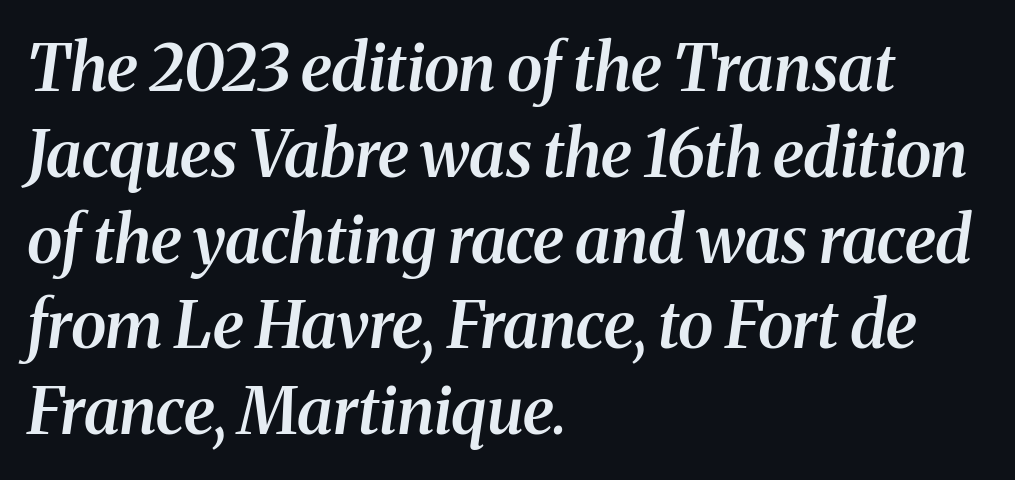
The image shows 65 px semibold serif type, italic (leaning right); set left-aligned, normal line spacing (1.32x), normal letter spacing, not underlined; medium stroke contrast and a medium x-height.
